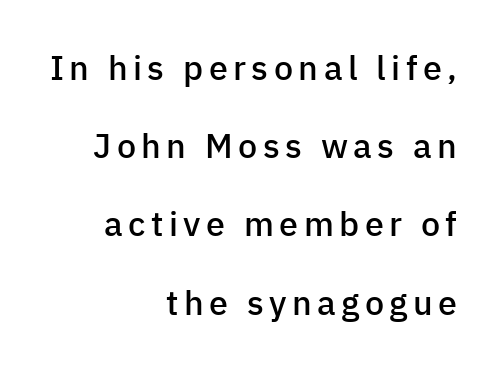
{"serif": "no", "italic": "no", "bold": "semi", "weight": "semibold", "width": "normal", "stroke_contrast": "low", "x_height": "medium", "monospaced": "no", "underline": "no", "align": "right", "line_spacing": "loose", "line_spacing_ratio": 2.3, "glyph_px": 34}
